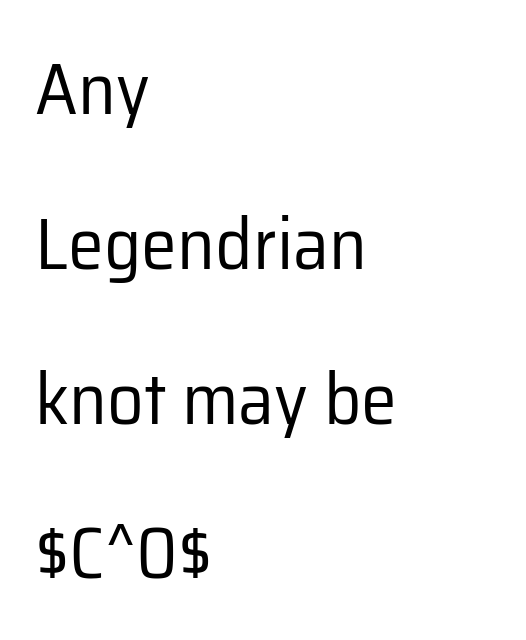
Underlining? Definitely not there. Each letter keeps its own natural width here, so spacing adapts to shape. The block of text is sparse from top to bottom, with ample space between rows. In CSS terms this would be text-align: left. Nope, no serifs anywhere on these letters.
